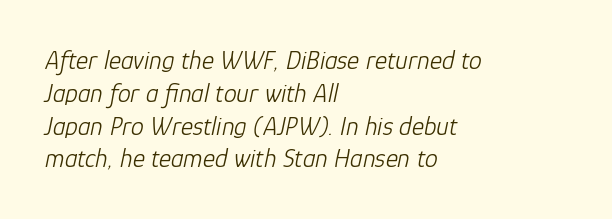
The image shows 26 px text type, italic (leaning right); set left-aligned, normal line spacing (1.26x), normal letter spacing, not underlined.
